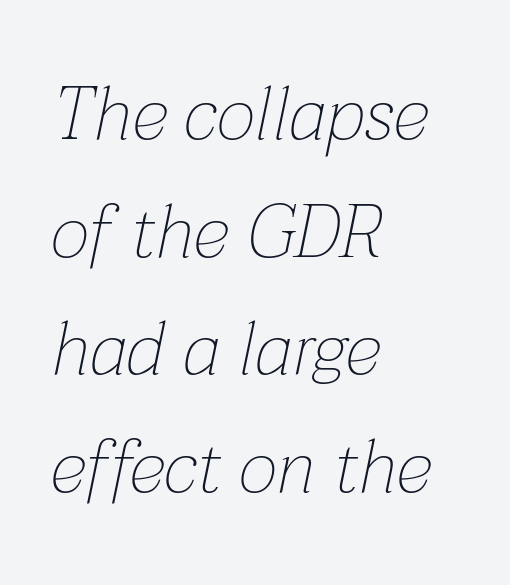
Q: Is the text bold? A: No.
Q: Is the text italic (slanted)? A: Yes, it leans right by about 12 degrees.
Q: Is the text underlined? A: No.
Q: How is the paragraph aligned? A: Left-aligned.
Q: Is the spacing between letters normal or unusually wide? A: Normal.
Q: Is the spacing between lines tight, normal or loose? A: Normal.
Q: Width (condensed, normal, or wide)? A: Normal.
Q: Stroke contrast? A: Low.
Q: x-height? A: Medium.
Q: Monospaced? A: No.
